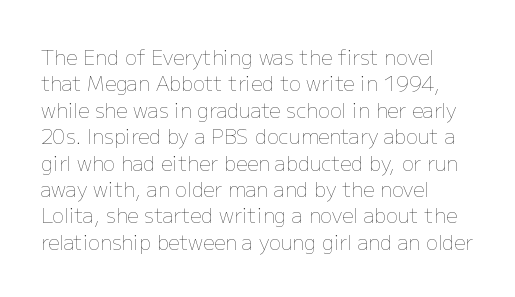
The image shows 20 px text type, upright; set left-aligned, normal line spacing (1.32x), normal letter spacing, not underlined.
